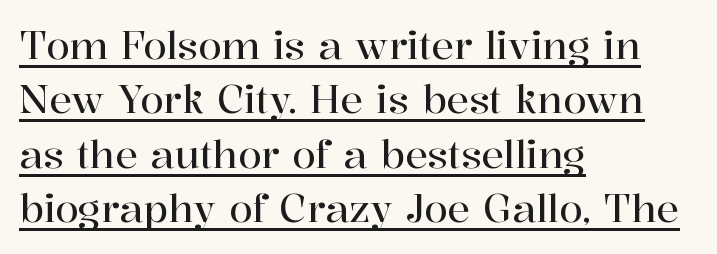
Horizontally, the lines are justified to the leading edge only. A roman cut, with each character standing at attention. This sample carries an underscore along the baseline area. A normal amount of white space separates one row of letters from the next.
